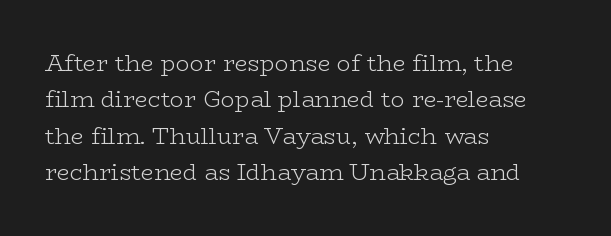
Q: Is the text bold? A: No.
Q: Is the text italic (slanted)? A: No, it is upright.
Q: Is the text underlined? A: No.
Q: How is the paragraph aligned? A: Left-aligned.
Q: Is the spacing between letters normal or unusually wide? A: Normal.
Q: Is the spacing between lines tight, normal or loose? A: Normal.
